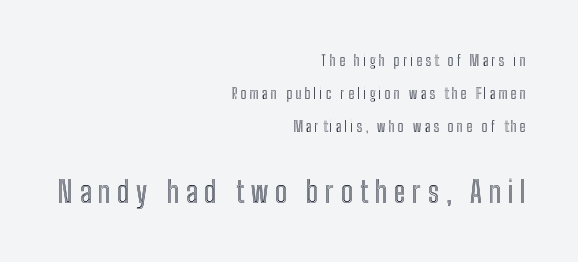
Posture: vertical. No word sits above an underline. The lines are spread far apart with generous leading. Which chunk is bigger? The second one — the bottom block dwarfs the top. This sample uses expanded letter spacing, leaving extra air between glyphs. The rendering uses natural spacing where letterforms have individual widths.
